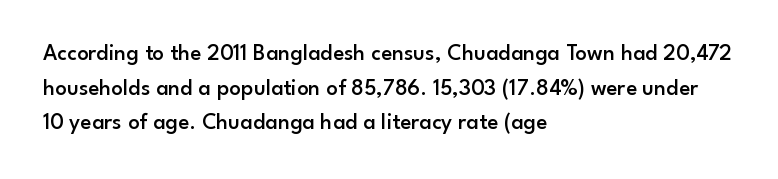
Q: Is the text bold? A: Semi-bold.
Q: Is the text italic (slanted)? A: No, it is upright.
Q: Is the text underlined? A: No.
Q: How is the paragraph aligned? A: Left-aligned.
Q: Is the spacing between letters normal or unusually wide? A: Normal.
Q: Is the spacing between lines tight, normal or loose? A: Normal.
